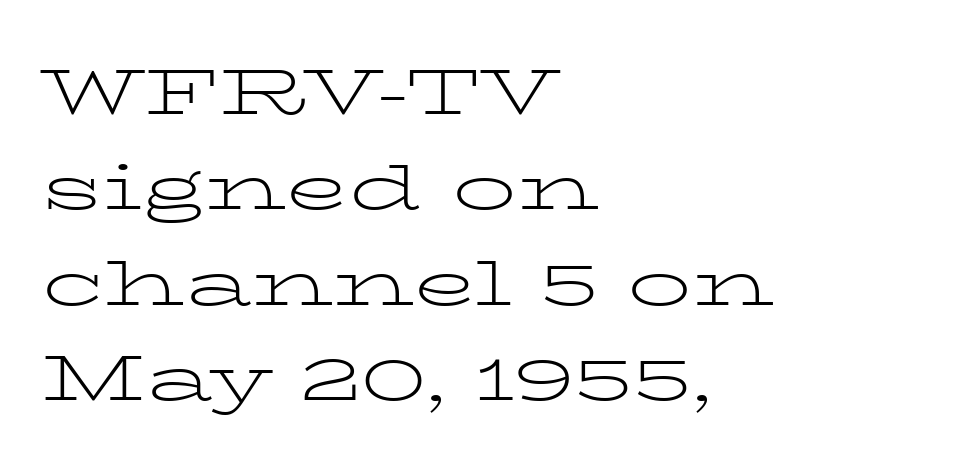
{"serif": "yes", "italic": "no", "bold": "no", "weight": "light", "width": "wide", "stroke_contrast": "low", "x_height": "medium", "monospaced": "no", "underline": "no", "align": "left", "line_spacing": "normal", "line_spacing_ratio": 1.49, "letter_spacing": "normal", "letter_spacing_em": 0.0, "glyph_px": 64}
